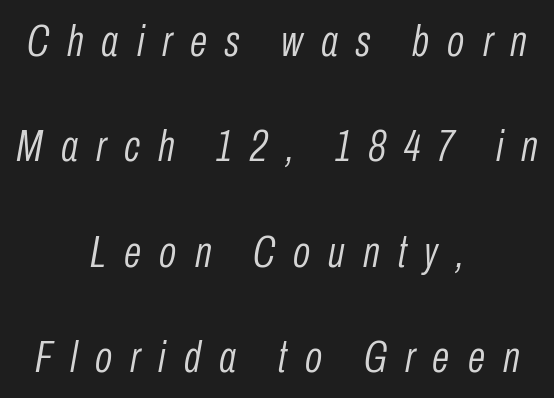
These lines were composed using italics. A typesetter would call this proportional, since set widths differ per character. The zone under the glyphs is completely vacant. The paragraph has two soft edges and a firm central axis.
